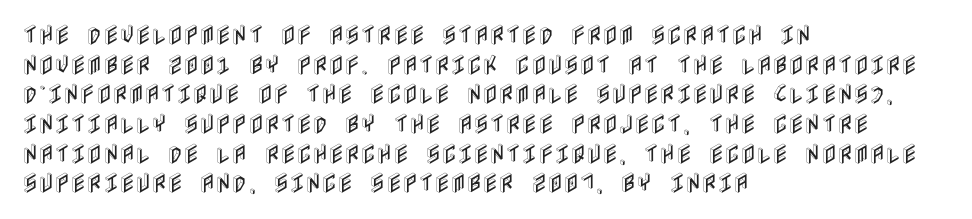
Q: Is the text italic (slanted)? A: No, it is upright.
Q: Is the text underlined? A: No.
Q: How is the paragraph aligned? A: Left-aligned.
Q: Is the spacing between letters normal or unusually wide? A: Normal.
Q: Is the spacing between lines tight, normal or loose? A: Normal.
